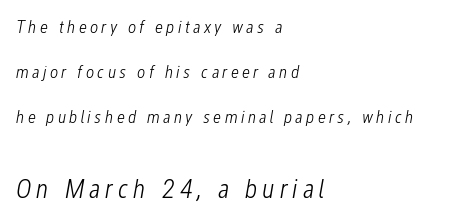
The image shows 27 px text type, italic (leaning right); set left-aligned, loose line spacing (2.49x), not underlined; the second (bottom) block is 1.5x larger.
